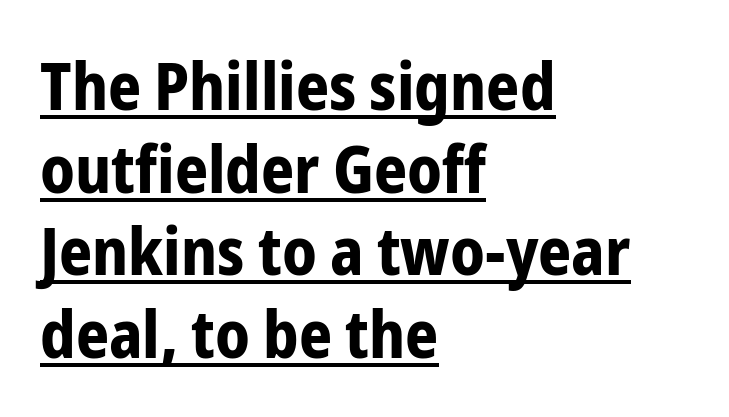
Default kerning and tracking; the words read as compact shapes. Normally led — the rows are evenly, conventionally spaced. Horizontally, the lines are justified to the leading edge only. The specimen includes a rule beneath the text block's lines.
